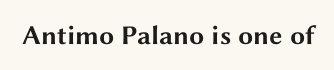
The image shows 27 px bold type, upright; set normal letter spacing, not underlined.
